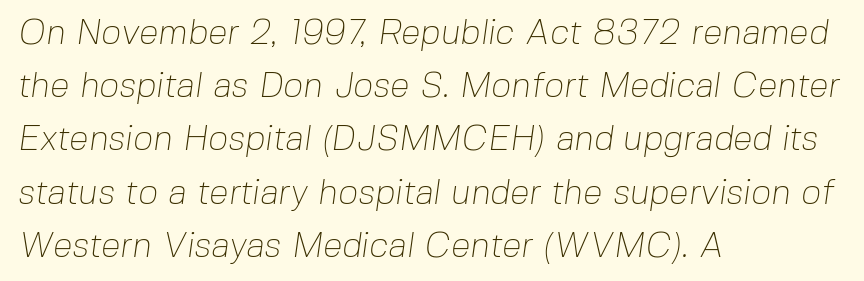
Q: Is the text bold? A: No.
Q: Is the typeface a serif or a sans-serif typeface? A: Sans-serif.
Q: Is the text underlined? A: No.
Q: How is the paragraph aligned? A: Left-aligned.
Q: Is the spacing between letters normal or unusually wide? A: Normal.
Q: Is the spacing between lines tight, normal or loose? A: Normal.
Q: Width (condensed, normal, or wide)? A: Normal.
Q: Stroke contrast? A: Low.
Q: x-height? A: Medium.
Q: Monospaced? A: No.
